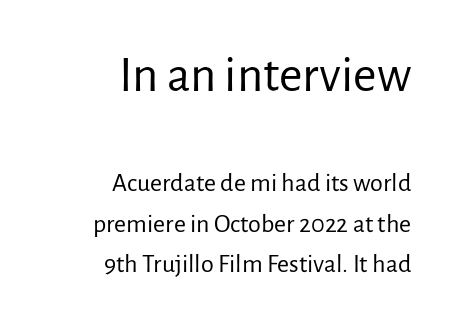
This reads as an unemphasized weight, regular at the heaviest. The rag falls on the left side of this text block. Visually, the top section dominates because its glyphs are scaled up. The rendering shows plain stroke endings on the letterforms — a sans-serif design.
